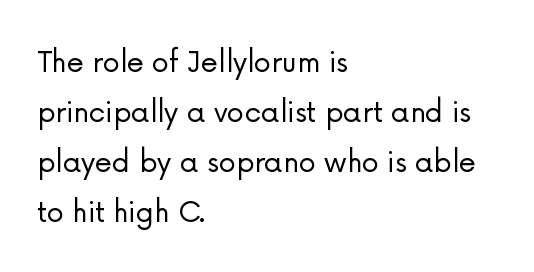
The image shows 35 px light sans-serif type, upright; set left-aligned, normal line spacing (1.43x), normal letter spacing, not underlined; low stroke contrast and a medium x-height.
